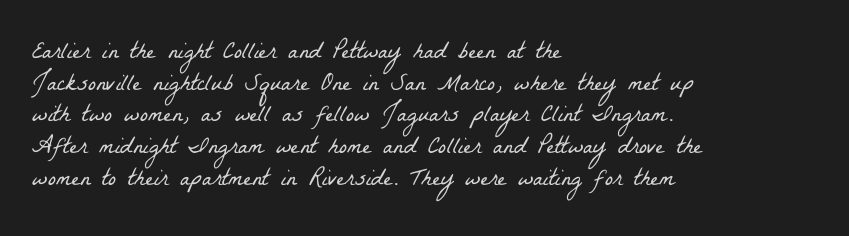
{"bold": "no", "underline": "no", "align": "left", "line_spacing": "normal", "line_spacing_ratio": 1.32, "letter_spacing": "normal", "letter_spacing_em": 0.0, "glyph_px": 24}
